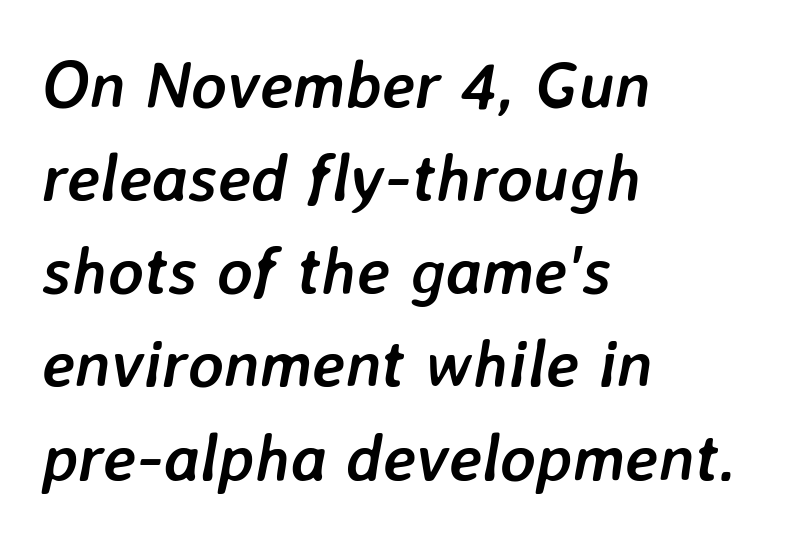
Q: Is the text bold? A: Yes.
Q: Is the text italic (slanted)? A: Yes, it leans right by about 7 degrees.
Q: Is the text underlined? A: No.
Q: How is the paragraph aligned? A: Left-aligned.
Q: Is the spacing between letters normal or unusually wide? A: Normal.
Q: Is the spacing between lines tight, normal or loose? A: Normal.
Q: Width (condensed, normal, or wide)? A: Normal.
Q: Stroke contrast? A: Low.
Q: x-height? A: Medium.
Q: Monospaced? A: No.
